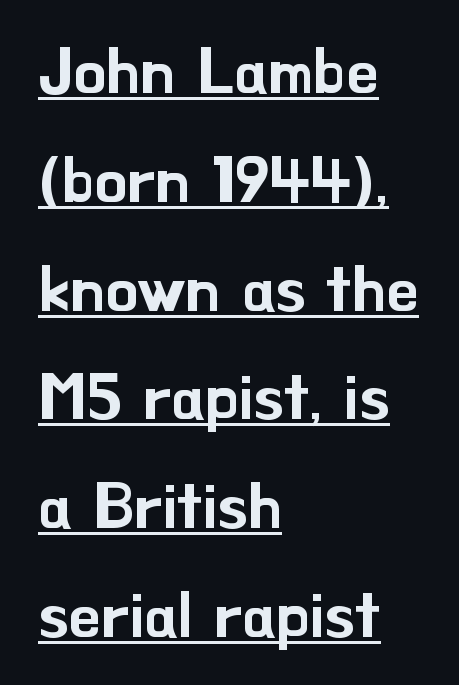
{"serif": "no", "italic": "no", "width": "normal", "stroke_contrast": "low", "x_height": "small", "monospaced": "no", "underline": "yes", "align": "left", "line_spacing": "normal", "line_spacing_ratio": 1.7, "letter_spacing": "normal", "letter_spacing_em": 0.0, "glyph_px": 64}
